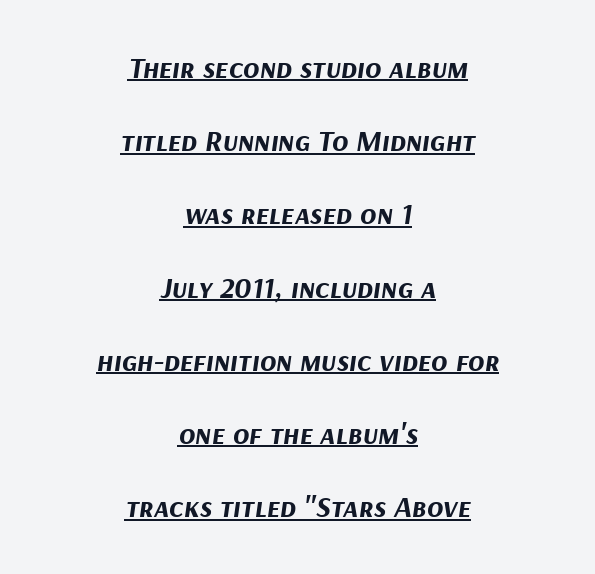
Each line of the rendering has a horizontal stroke beneath the glyphs. Style check: oblique. Think of a printed novel: that variable character pitch is what you see here. How are the letters spaced? Ordinarily, with no added tracking. Is there much room between lines? Yes — plenty of vertical air separates them. A dark, heavy texture on the line: the type is bold.
